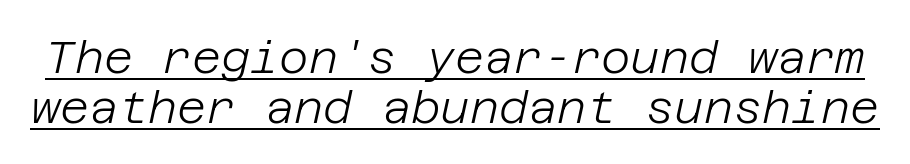
You can see a thin bar hugging the bottom of the glyphs. Spacing between characters is what you'd get straight out of the box. The space between consecutive lines is stingy. Unbolded letterforms with no extra heft. Notice how the stems are inclined rather than vertical — that's the hallmark of italics.
